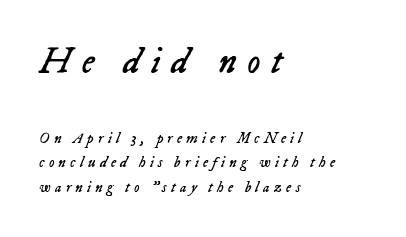
Q: Is the text bold? A: No.
Q: Is the text italic (slanted)? A: Yes, it leans right by about 23 degrees.
Q: Is the text underlined? A: No.
Q: How is the paragraph aligned? A: Left-aligned.
Q: Is the spacing between letters normal or unusually wide? A: Unusually wide.
Q: Is the spacing between lines tight, normal or loose? A: Normal.
Q: Which block of text is set in a larger size, the first (top) or the second (bottom)? A: The first (top) one.
Q: Width (condensed, normal, or wide)? A: Normal.
Q: Stroke contrast? A: Low.
Q: x-height? A: Medium.
Q: Monospaced? A: No.
